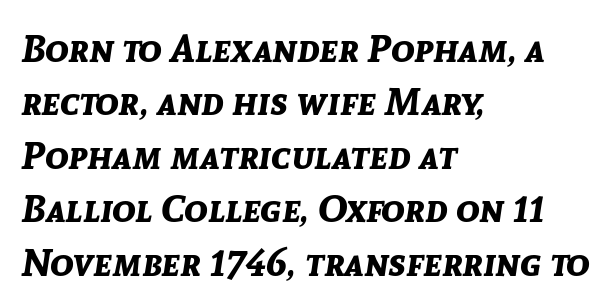
The string is rendered with underlining switched off. These lines are rendered in a variable-pitch font. Summary of vertical rhythm: regular, with standard interline spacing. Letter spacing: default. This is heavy type, rendered in bold.
